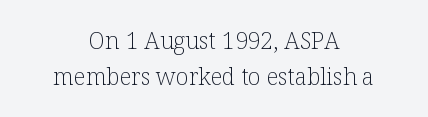
The image shows 23 px text type, upright; set centered, normal line spacing (1.58x), normal letter spacing, not underlined.
